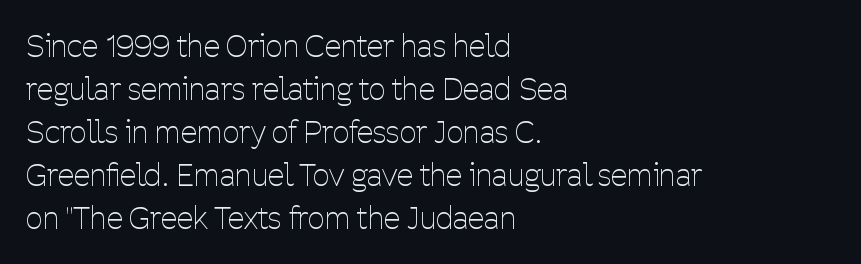
The image shows 30 px thin, condensed sans-serif type, upright; set left-aligned, normal line spacing (1.43x), normal letter spacing, not underlined; low stroke contrast and a medium x-height.
